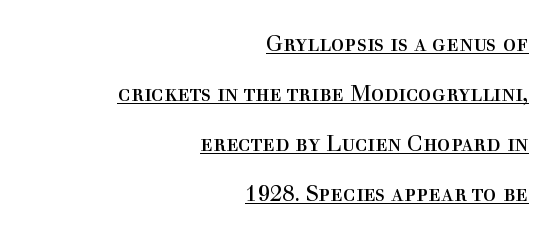
The image shows 22 px text type, upright; set right-aligned, loose line spacing (2.27x), normal letter spacing, underlined.
